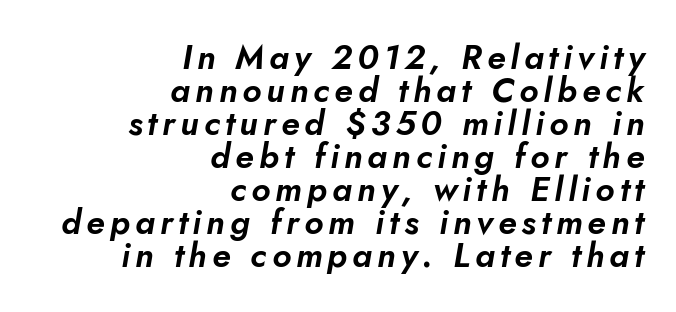
Leading: reduced. Is this a fixed-width face? No — the glyphs have proportional, varying widths. Tall strokes in this sample are angled rather than plumb. The lines are quadded right. Underlining? Definitely not there.
